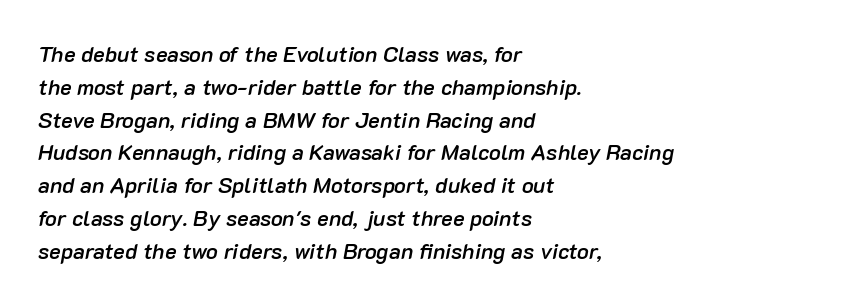
Q: Is the text bold? A: Semi-bold.
Q: Is the text italic (slanted)? A: Yes, it leans right by about 10 degrees.
Q: Is the text underlined? A: No.
Q: How is the paragraph aligned? A: Left-aligned.
Q: Is the spacing between letters normal or unusually wide? A: Normal.
Q: Is the spacing between lines tight, normal or loose? A: Normal.
